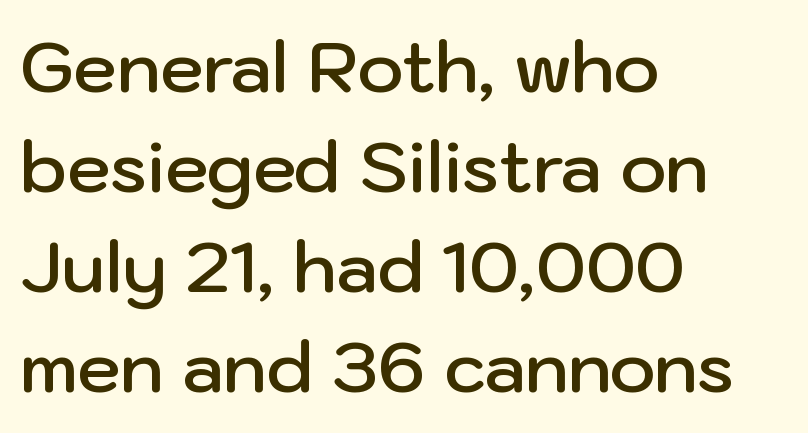
The image shows 70 px semibold sans-serif type, upright; set left-aligned, normal line spacing (1.43x), normal letter spacing, not underlined; low stroke contrast and a medium x-height.
